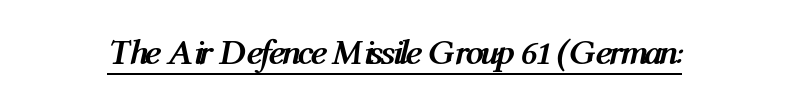
The image shows 36 px semibold, condensed type, italic (leaning right); set normal letter spacing, underlined; medium stroke contrast and a medium x-height.
